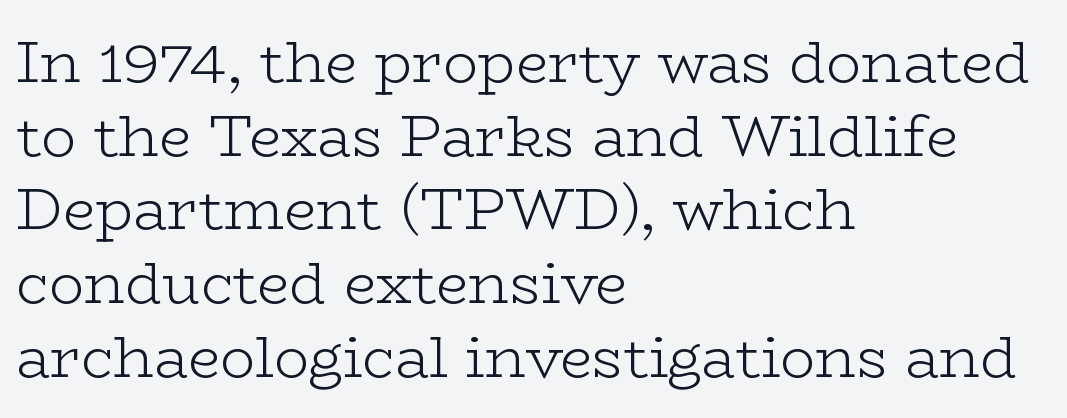
{"serif": "yes", "italic": "no", "bold": "no", "weight": "light", "width": "wide", "stroke_contrast": "low", "x_height": "medium", "monospaced": "no", "underline": "no", "align": "left", "line_spacing": "normal", "line_spacing_ratio": 1.27, "letter_spacing": "normal", "letter_spacing_em": 0.0, "glyph_px": 58}
